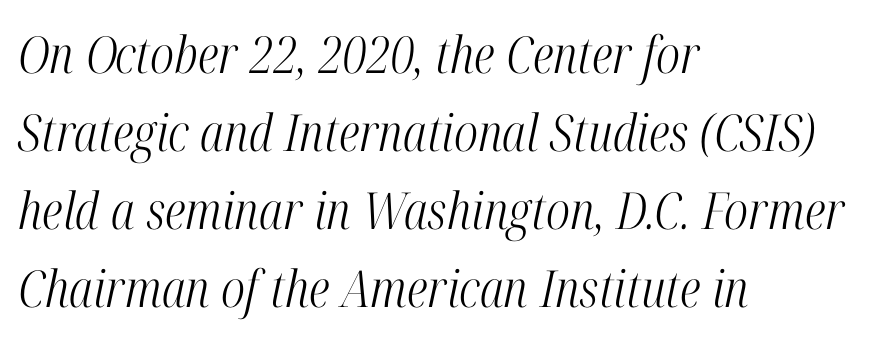
{"serif": "yes", "italic": "yes", "lean": "right", "slant_degrees": 12, "bold": "no", "weight": "light", "width": "condensed", "stroke_contrast": "high", "x_height": "medium", "monospaced": "no", "underline": "no", "align": "left", "line_spacing": "normal", "line_spacing_ratio": 1.53, "letter_spacing": "normal", "letter_spacing_em": 0.0, "glyph_px": 51}
